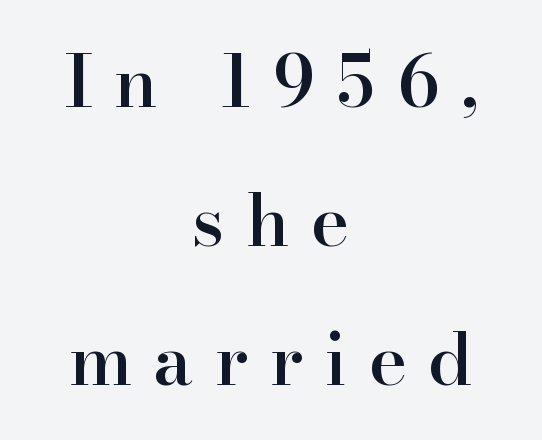
{"serif": "yes", "italic": "no", "bold": "semi", "weight": "semibold", "width": "normal", "stroke_contrast": "high", "x_height": "small", "monospaced": "no", "underline": "no", "align": "center", "line_spacing": "loose", "line_spacing_ratio": 1.93, "letter_spacing": "wide", "letter_spacing_em": 0.3, "glyph_px": 72}
